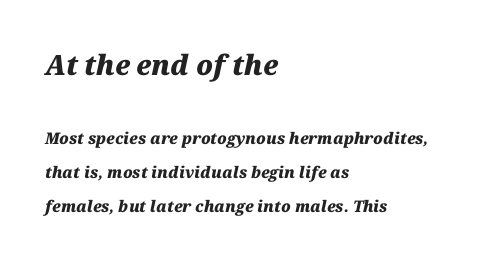
The image shows 28 px heavy type, italic (leaning right); set left-aligned, loose line spacing (2.11x), normal letter spacing, not underlined; the first (top) block is 1.75x larger; medium stroke contrast and a medium x-height.
